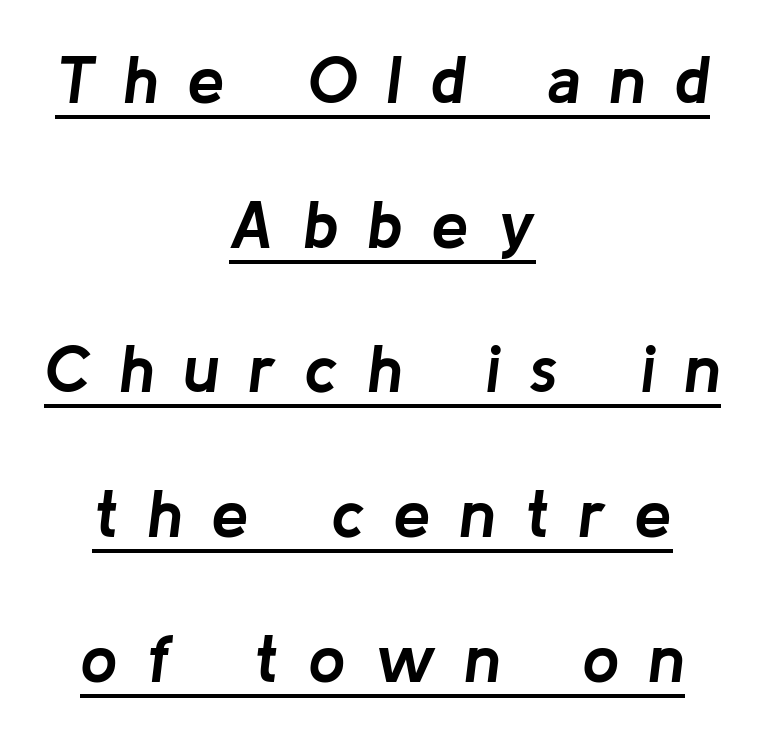
{"italic": "yes", "lean": "right", "slant_degrees": 8, "bold": "yes", "weight": "semibold", "width": "normal", "stroke_contrast": "low", "x_height": "medium", "monospaced": "no", "underline": "yes", "align": "center", "line_spacing": "loose", "line_spacing_ratio": 2.16, "letter_spacing": "wide", "letter_spacing_em": 0.42, "glyph_px": 67}
